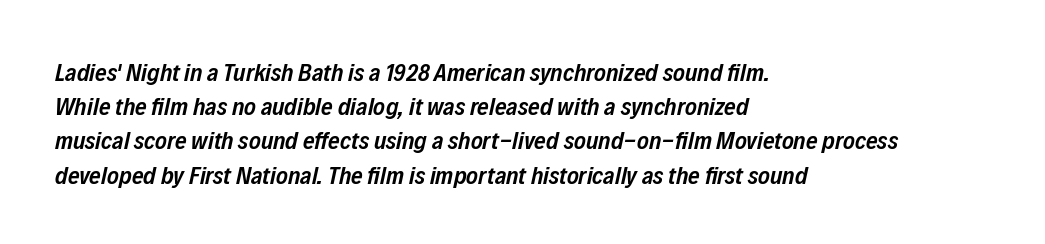
Leftover space on each line is placed entirely after the last word. The line texture is even and compact thanks to regular tracking. Each row of text sits above clean, open space. The glyphs have the mass of a demibold cut, below bold. Interline gaps are of average width in this sample. Notice how the stems are inclined rather than vertical — that's the hallmark of italics.
